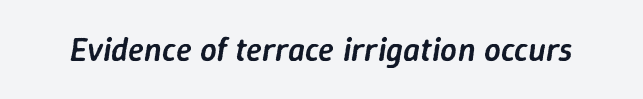
The image shows 33 px semibold type, italic (leaning right); set normal letter spacing, not underlined; low stroke contrast and a medium x-height.
